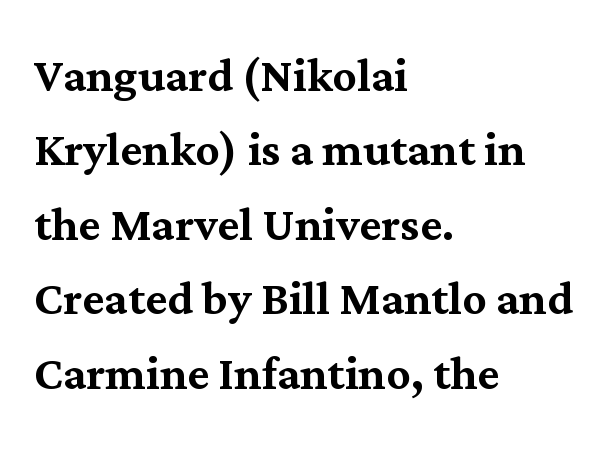
Stroke terminals: seriffed. Is this a fixed-width face? No — the glyphs have proportional, varying widths. Line starts are locked; line ends wander. Compared with typical body copy, the letter spacing here is the same. Glance below the letters and you will spot only blank space. This sample uses an upright cut, with every glyph sitting square on the baseline.
